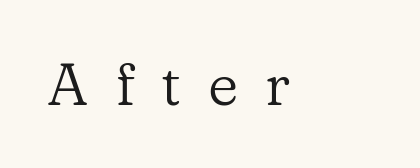
{"serif": "yes", "italic": "no", "bold": "no", "weight": "regular", "width": "normal", "stroke_contrast": "low", "x_height": "medium", "monospaced": "no", "underline": "no", "align": "left", "letter_spacing": "wide", "letter_spacing_em": 0.45, "glyph_px": 59}
